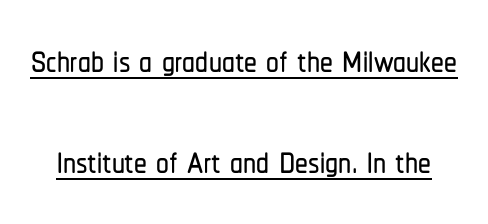
The image shows 51 px condensed sans-serif type, upright; set loose line spacing (1.99x), normal letter spacing, underlined; low stroke contrast and a medium x-height.
